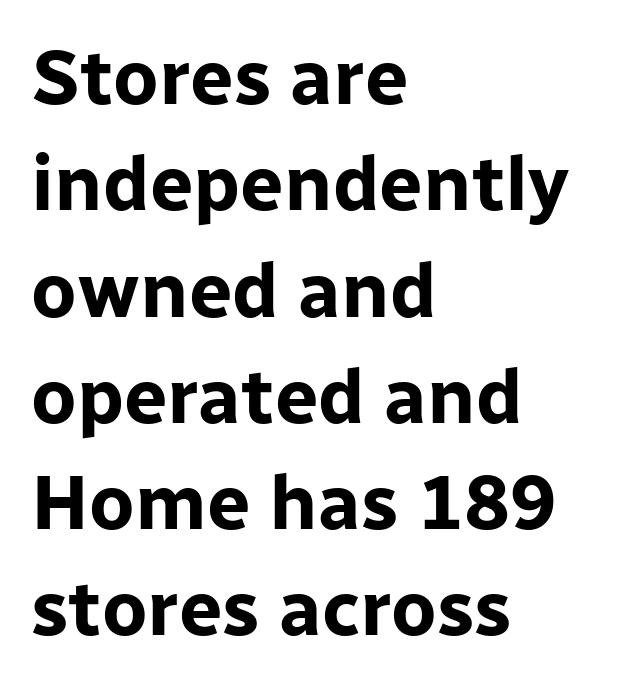
The lettering stays uniformly vertical, giving the passage a roman look. Anything drawn beneath the words? Only blank space. The rendering uses a bold face; every stroke is thick and dark. The rows are spaced the way most documents space them. Character widths vary here, with narrow letters taking less room than wide ones.
